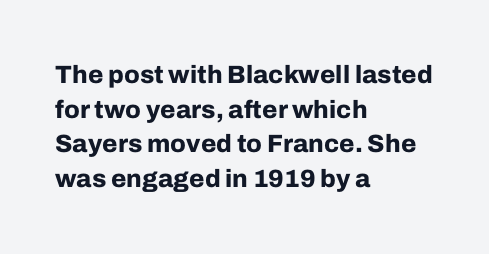
The type sits square on the baseline with zero lean. Summary of weight: heavy, a full bold. Rule under the text: the space is simply empty. Is the letter spacing exaggerated? No — it looks like the ordinary default.
